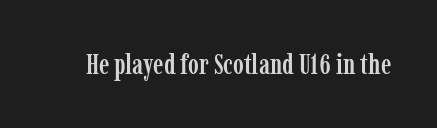
Q: Is the text italic (slanted)? A: No, it is upright.
Q: Is the typeface a serif or a sans-serif typeface? A: Serif.
Q: Is the text underlined? A: No.
Q: Is the spacing between letters normal or unusually wide? A: Normal.
Q: Width (condensed, normal, or wide)? A: Condensed.
Q: Stroke contrast? A: Low.
Q: x-height? A: Medium.
Q: Monospaced? A: No.
